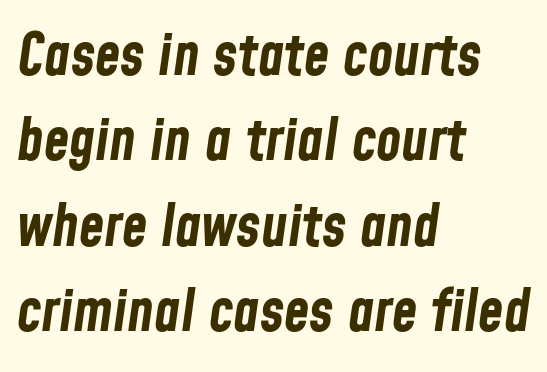
The image shows 58 px bold, condensed type, italic (leaning right); set left-aligned, normal line spacing (1.47x), normal letter spacing, not underlined; low stroke contrast and a medium x-height.
